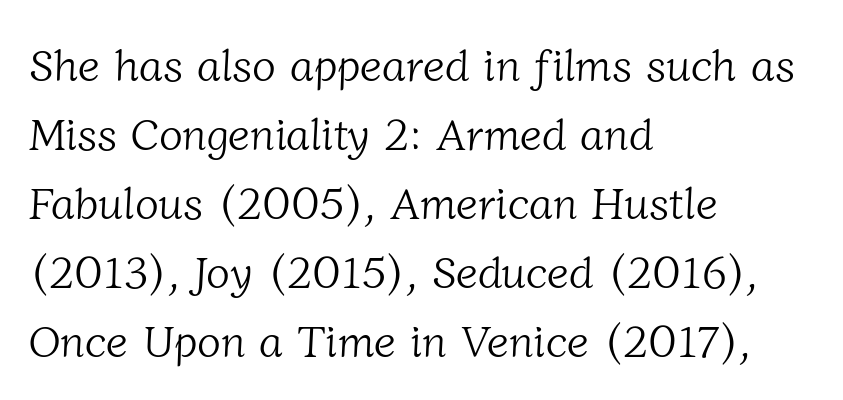
{"serif": "yes", "bold": "no", "weight": "light", "width": "normal", "stroke_contrast": "low", "x_height": "medium", "monospaced": "no", "underline": "no", "align": "left", "line_spacing": "normal", "line_spacing_ratio": 1.57, "letter_spacing": "normal", "letter_spacing_em": 0.0, "glyph_px": 44}
